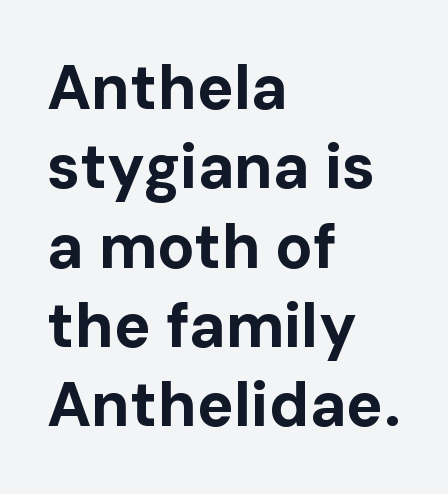
Q: Is the text bold? A: Yes.
Q: Is the text italic (slanted)? A: No, it is upright.
Q: Is the typeface a serif or a sans-serif typeface? A: Sans-serif.
Q: Is the text underlined? A: No.
Q: How is the paragraph aligned? A: Left-aligned.
Q: Is the spacing between letters normal or unusually wide? A: Normal.
Q: Is the spacing between lines tight, normal or loose? A: Normal.
Q: Width (condensed, normal, or wide)? A: Normal.
Q: Stroke contrast? A: Low.
Q: x-height? A: Medium.
Q: Monospaced? A: No.
